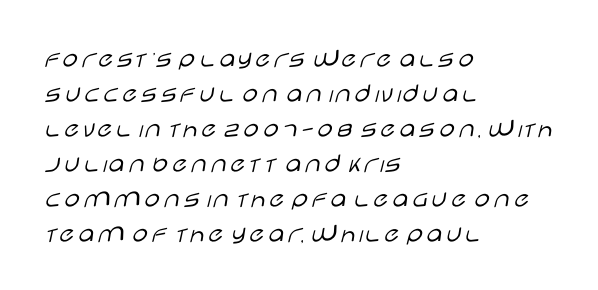
The image shows 28 px light, wide sans-serif type; set left-aligned, normal line spacing (1.25x), normal letter spacing, not underlined; low stroke contrast and a large x-height.
